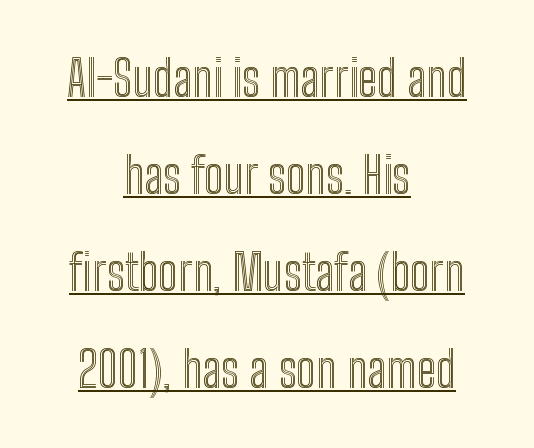
The lines are quadded center. A typesetter would call this proportional, since set widths differ per character. A roman cut, with each character standing at attention. Loosely led — the rows are spread out. The line texture is even and compact thanks to regular tracking.
